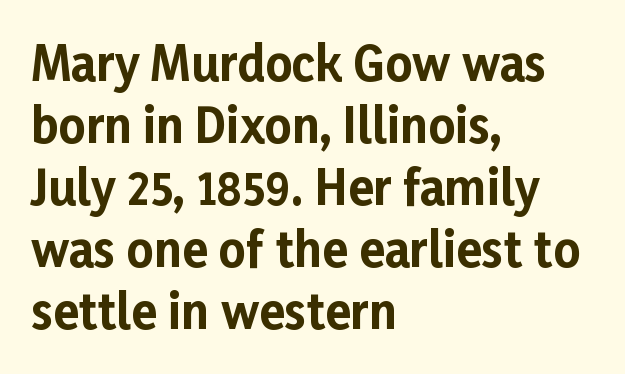
Q: Is the text bold? A: Yes.
Q: Is the text italic (slanted)? A: No, it is upright.
Q: Is the typeface a serif or a sans-serif typeface? A: Sans-serif.
Q: Is the text underlined? A: No.
Q: How is the paragraph aligned? A: Left-aligned.
Q: Is the spacing between letters normal or unusually wide? A: Normal.
Q: Is the spacing between lines tight, normal or loose? A: Normal.
Q: Width (condensed, normal, or wide)? A: Normal.
Q: Stroke contrast? A: Low.
Q: x-height? A: Medium.
Q: Monospaced? A: No.
